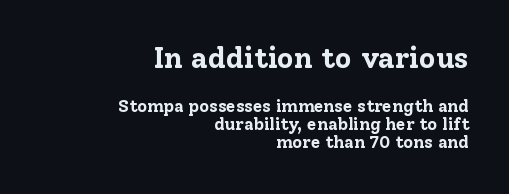
The image shows 29 px bold serif type, upright; set right-aligned, tight line spacing (1.08x), normal letter spacing, not underlined; the first (top) block is 1.71x larger; low stroke contrast and a medium x-height.
